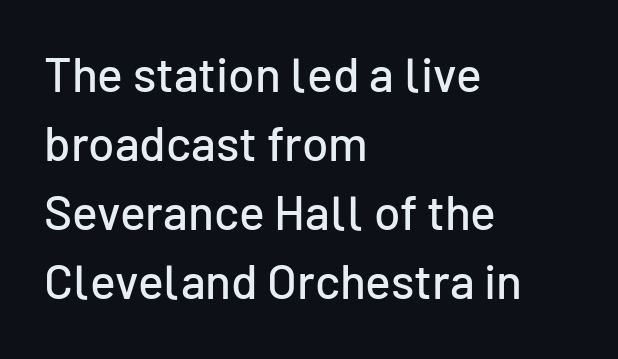
{"serif": "no", "italic": "no", "width": "normal", "stroke_contrast": "low", "x_height": "medium", "monospaced": "no", "underline": "no", "align": "left", "line_spacing": "normal", "line_spacing_ratio": 1.44, "letter_spacing": "normal", "letter_spacing_em": 0.0, "glyph_px": 48}
